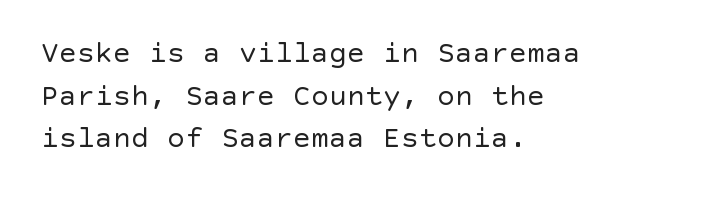
The image shows 30 px regular-weight sans-serif type, upright; set left-aligned, normal line spacing (1.42x), normal letter spacing, not underlined; a large x-height.
